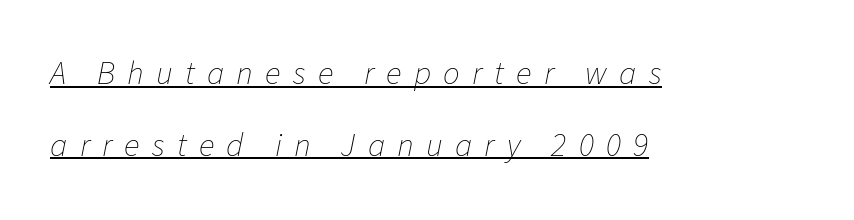
Q: Is the text bold? A: No.
Q: Is the text italic (slanted)? A: Yes, it leans right by about 11 degrees.
Q: Is the text underlined? A: Yes.
Q: How is the paragraph aligned? A: Left-aligned.
Q: Is the spacing between letters normal or unusually wide? A: Unusually wide.
Q: Is the spacing between lines tight, normal or loose? A: Loose.
Q: Width (condensed, normal, or wide)? A: Normal.
Q: Stroke contrast? A: Low.
Q: x-height? A: Medium.
Q: Monospaced? A: No.
